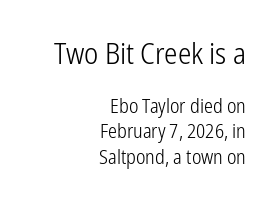
{"serif": "no", "italic": "no", "bold": "no", "weight": "light", "width": "condensed", "stroke_contrast": "low", "x_height": "medium", "monospaced": "no", "underline": "no", "align": "right", "line_spacing": "normal", "line_spacing_ratio": 1.27, "letter_spacing": "normal", "letter_spacing_em": 0.0, "larger_block": "first", "size_ratio": 1.5, "glyph_px": 30}
